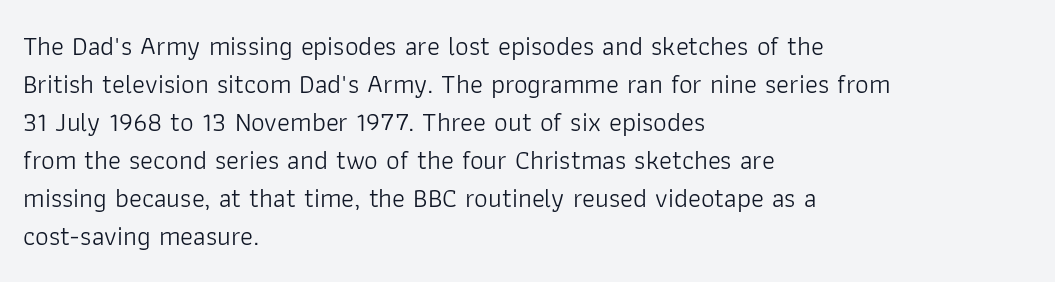
Q: Is the text bold? A: No.
Q: Is the text italic (slanted)? A: No, it is upright.
Q: Is the text underlined? A: No.
Q: How is the paragraph aligned? A: Left-aligned.
Q: Is the spacing between letters normal or unusually wide? A: Normal.
Q: Is the spacing between lines tight, normal or loose? A: Normal.
